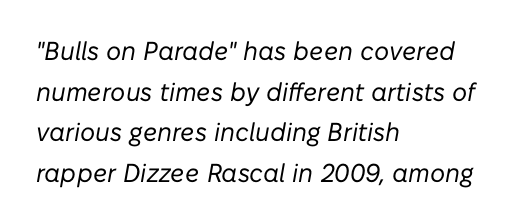
{"italic": "yes", "lean": "right", "slant_degrees": 10, "bold": "no", "underline": "no", "align": "left", "line_spacing": "normal", "line_spacing_ratio": 1.56, "letter_spacing": "normal", "letter_spacing_em": 0.0, "glyph_px": 26}
